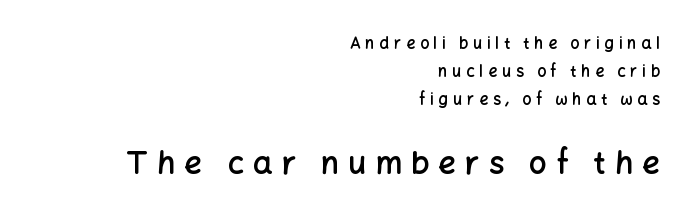
The image shows 31 px semibold sans-serif type, upright; set right-aligned, line spacing 1.76x, unusually wide letter spacing (+0.29 em), not underlined; the second (bottom) block is 1.94x larger; low stroke contrast and a medium x-height.
